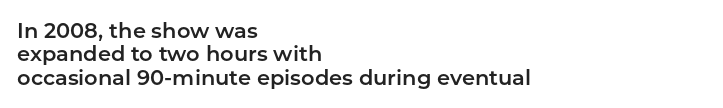
{"italic": "no", "underline": "no", "align": "left", "line_spacing": "tight", "line_spacing_ratio": 1.11, "letter_spacing": "normal", "letter_spacing_em": 0.0, "glyph_px": 21}
